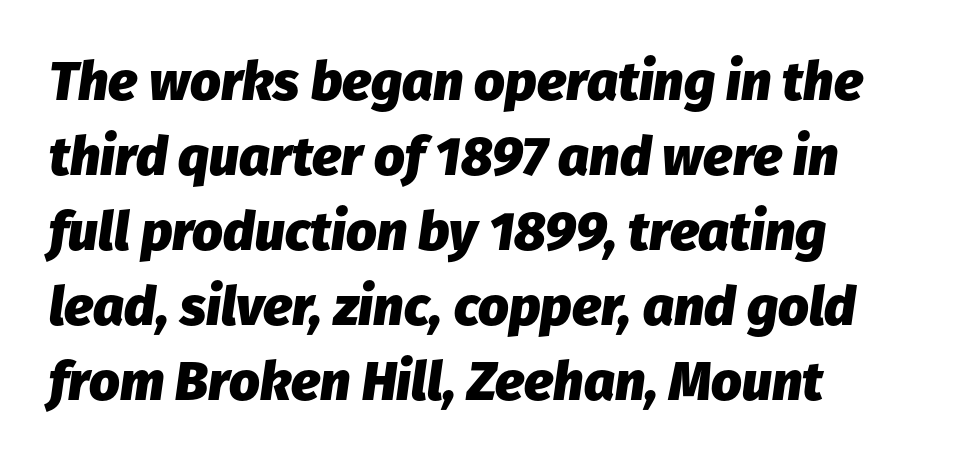
The image shows 54 px heavy type, italic (leaning right); set normal line spacing (1.39x), normal letter spacing, not underlined; low stroke contrast and a medium x-height.
